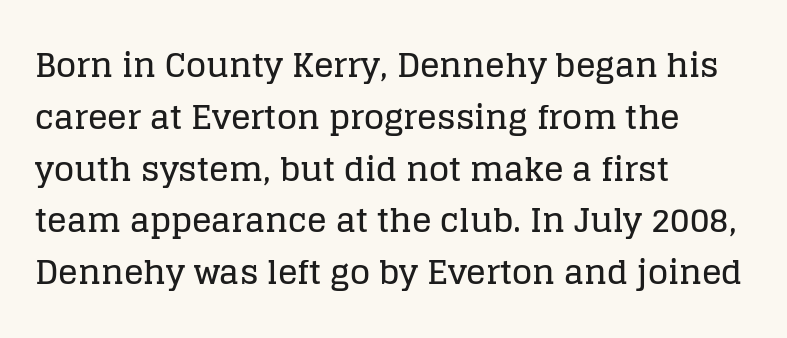
Q: Is the text italic (slanted)? A: No, it is upright.
Q: Is the typeface a serif or a sans-serif typeface? A: Serif.
Q: Is the text underlined? A: No.
Q: How is the paragraph aligned? A: Left-aligned.
Q: Is the spacing between letters normal or unusually wide? A: Normal.
Q: Is the spacing between lines tight, normal or loose? A: Normal.
Q: Width (condensed, normal, or wide)? A: Normal.
Q: Stroke contrast? A: Low.
Q: x-height? A: Large.
Q: Monospaced? A: No.
